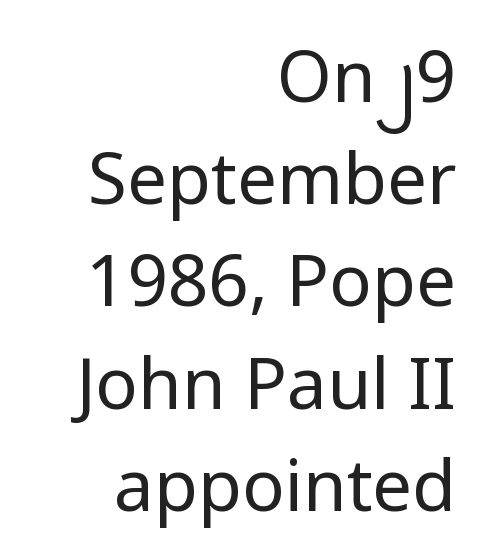
The rendering uses natural spacing where letterforms have individual widths. Note: no serifs on the glyphs. Stem width sits at or under what a default text font uses. The space between consecutive lines is moderate. Posture: vertical.
